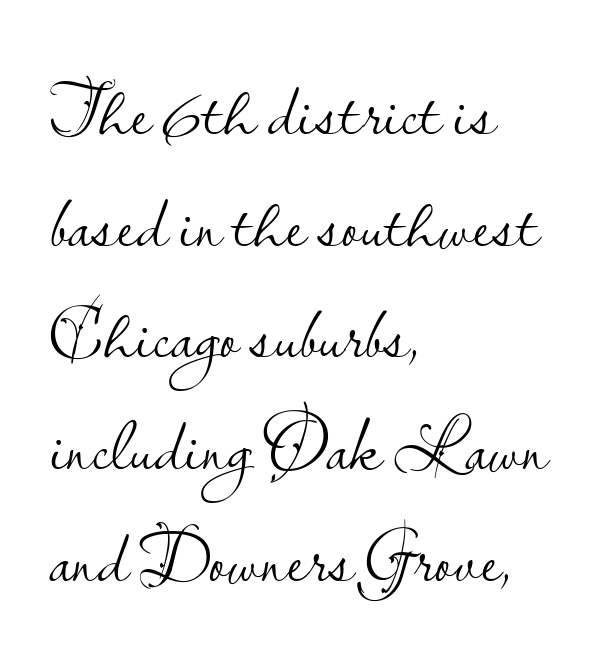
Q: Is the text bold? A: No.
Q: Is the text italic (slanted)? A: Yes.
Q: Is the typeface a serif or a sans-serif typeface? A: Sans-serif.
Q: Is the text underlined? A: No.
Q: How is the paragraph aligned? A: Left-aligned.
Q: Is the spacing between letters normal or unusually wide? A: Normal.
Q: Is the spacing between lines tight, normal or loose? A: Normal.
Q: Width (condensed, normal, or wide)? A: Normal.
Q: Stroke contrast? A: Low.
Q: x-height? A: Small.
Q: Monospaced? A: No.
